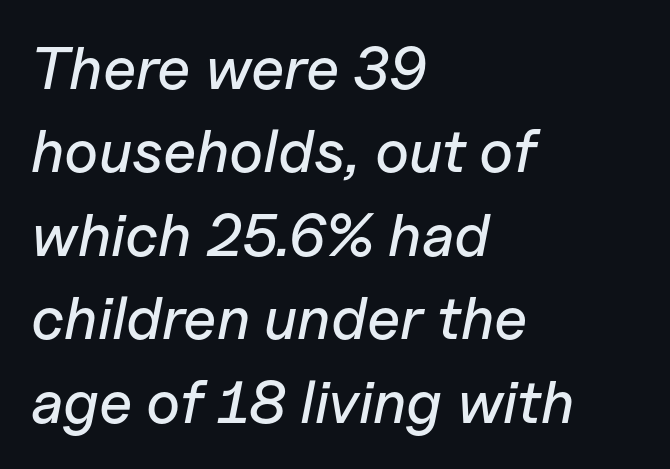
The text block is weighted toward the left margin, trailing off unevenly rightward. Looking at the ascenders, they clearly lean. The horizontal fit of the characters is conventional and even. This sample has the flowing, uneven cadence of proportional lettering.
